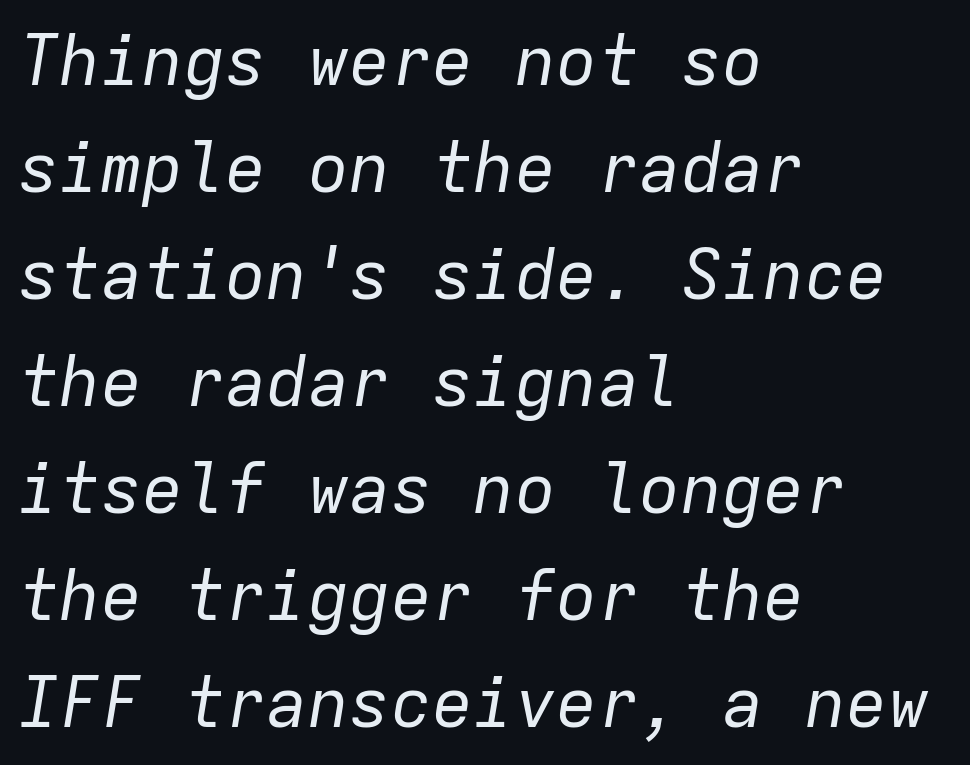
{"italic": "yes", "lean": "right", "slant_degrees": 9, "bold": "no", "weight": "regular", "width": "normal", "stroke_contrast": "low", "x_height": "medium", "monospaced": "yes", "underline": "no", "align": "left", "line_spacing": "normal", "line_spacing_ratio": 1.55, "letter_spacing": "normal", "letter_spacing_em": 0.0, "glyph_px": 69}
